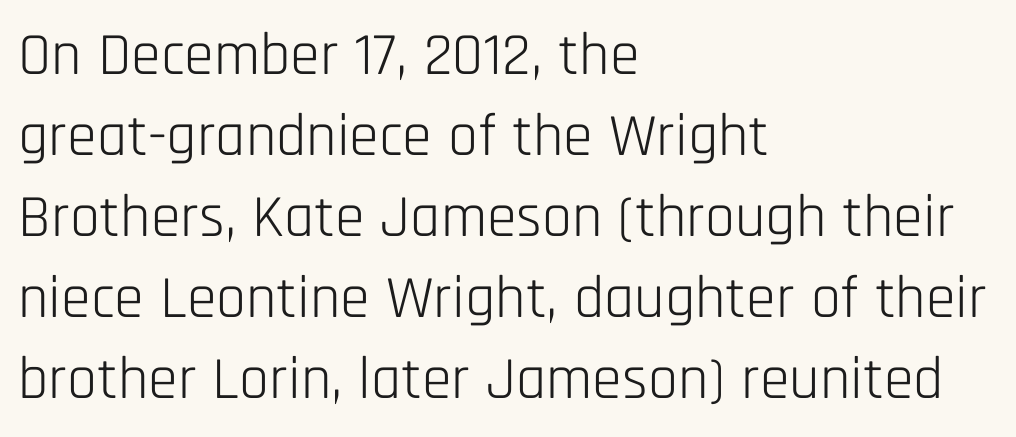
The image shows 60 px light, condensed sans-serif type, upright; set left-aligned, normal line spacing (1.35x), normal letter spacing, not underlined; low stroke contrast and a large x-height.
